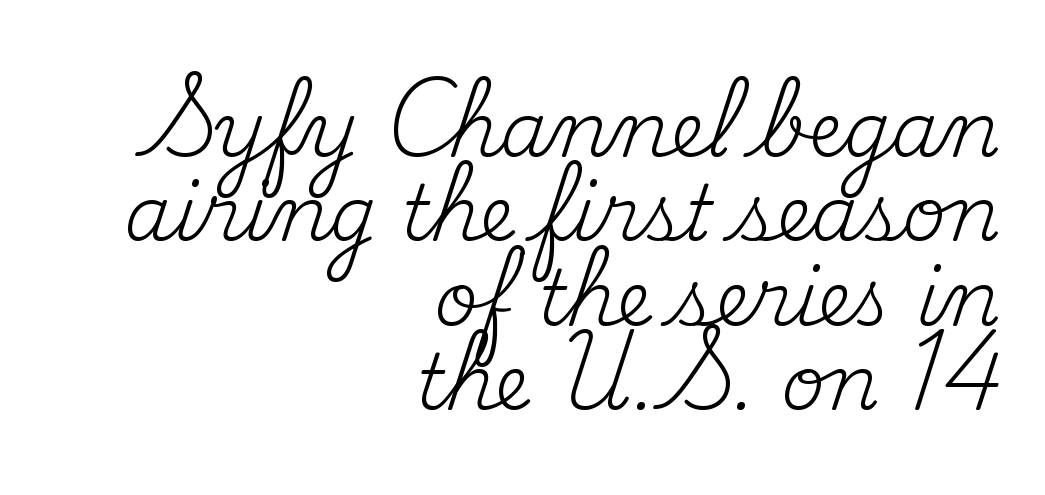
Q: Is the text bold? A: No.
Q: Is the text italic (slanted)? A: Yes.
Q: Is the typeface a serif or a sans-serif typeface? A: Serif.
Q: Is the text underlined? A: No.
Q: How is the paragraph aligned? A: Right-aligned.
Q: Is the spacing between letters normal or unusually wide? A: Normal.
Q: Is the spacing between lines tight, normal or loose? A: Tight.
Q: Width (condensed, normal, or wide)? A: Normal.
Q: Stroke contrast? A: Medium.
Q: x-height? A: Small.
Q: Monospaced? A: No.
